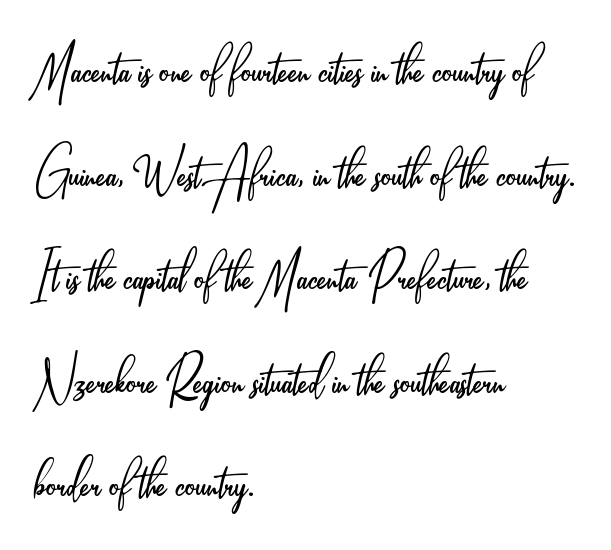
Q: Is the text bold? A: No.
Q: Is the text italic (slanted)? A: Yes.
Q: Is the typeface a serif or a sans-serif typeface? A: Sans-serif.
Q: Is the text underlined? A: No.
Q: How is the paragraph aligned? A: Left-aligned.
Q: Is the spacing between letters normal or unusually wide? A: Normal.
Q: Is the spacing between lines tight, normal or loose? A: Normal.
Q: Width (condensed, normal, or wide)? A: Condensed.
Q: Stroke contrast? A: Low.
Q: x-height? A: Small.
Q: Monospaced? A: No.
